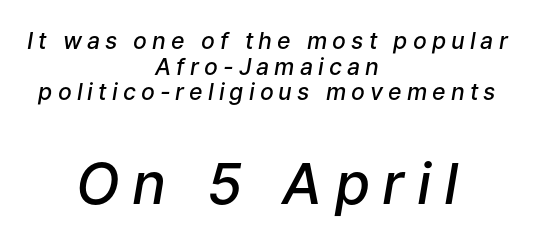
Q: Is the text bold? A: Semi-bold.
Q: Is the text italic (slanted)? A: Yes, it leans right by about 9 degrees.
Q: Is the text underlined? A: No.
Q: How is the paragraph aligned? A: Centered.
Q: Is the spacing between letters normal or unusually wide? A: Unusually wide.
Q: Is the spacing between lines tight, normal or loose? A: Tight.
Q: Which block of text is set in a larger size, the first (top) or the second (bottom)? A: The second (bottom) one.
Q: Width (condensed, normal, or wide)? A: Normal.
Q: Stroke contrast? A: Low.
Q: x-height? A: Medium.
Q: Monospaced? A: No.
